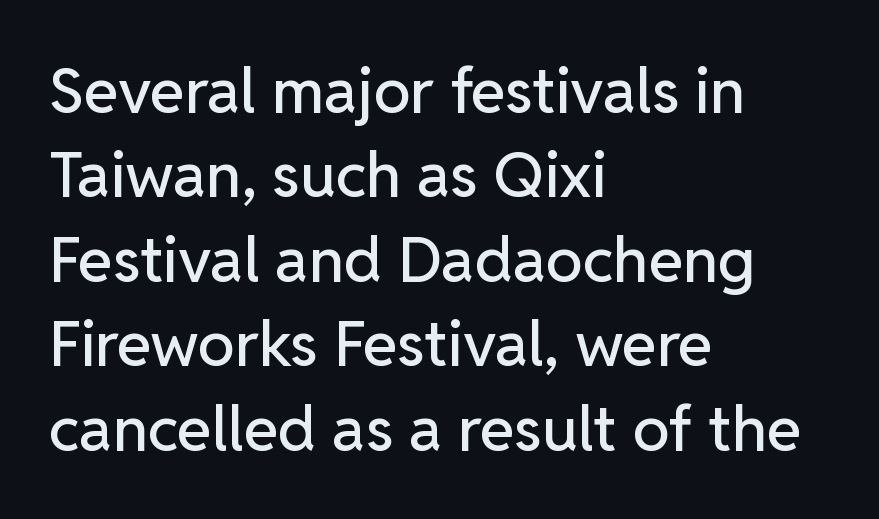
{"serif": "no", "italic": "no", "width": "normal", "stroke_contrast": "low", "x_height": "medium", "monospaced": "no", "underline": "no", "align": "left", "line_spacing": "normal", "line_spacing_ratio": 1.34, "letter_spacing": "normal", "letter_spacing_em": 0.0, "glyph_px": 63}
